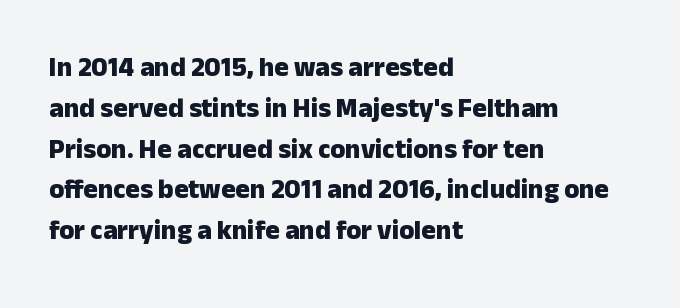
This is the regular roman posture of the typeface. Regarding leading, the lines here are spaced in the standard way. Heft: maximum for text — a bold. The specimen omits any rule beneath the text block's lines.
